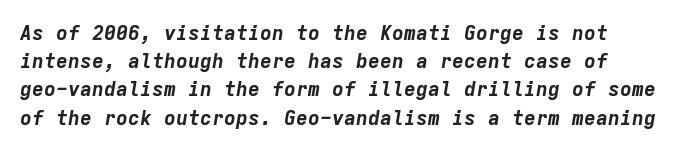
{"italic": "yes", "lean": "right", "slant_degrees": 9, "bold": "yes", "underline": "no", "line_spacing": "normal", "line_spacing_ratio": 1.41, "letter_spacing": "normal", "letter_spacing_em": 0.0, "glyph_px": 20}
